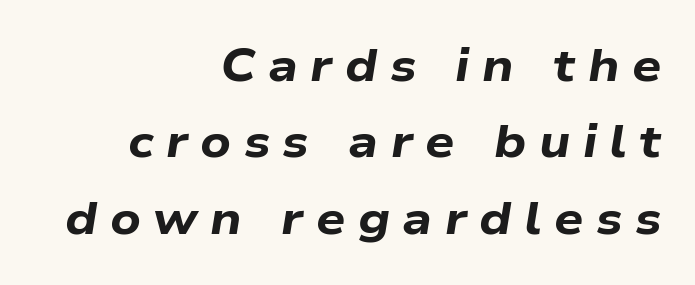
Q: Is the text bold? A: Yes.
Q: Is the text italic (slanted)? A: Yes, it leans right by about 9 degrees.
Q: Is the text underlined? A: No.
Q: How is the paragraph aligned? A: Right-aligned.
Q: Is the spacing between letters normal or unusually wide? A: Unusually wide.
Q: Is the spacing between lines tight, normal or loose? A: Normal.
Q: Width (condensed, normal, or wide)? A: Wide.
Q: Stroke contrast? A: Low.
Q: x-height? A: Medium.
Q: Monospaced? A: No.
